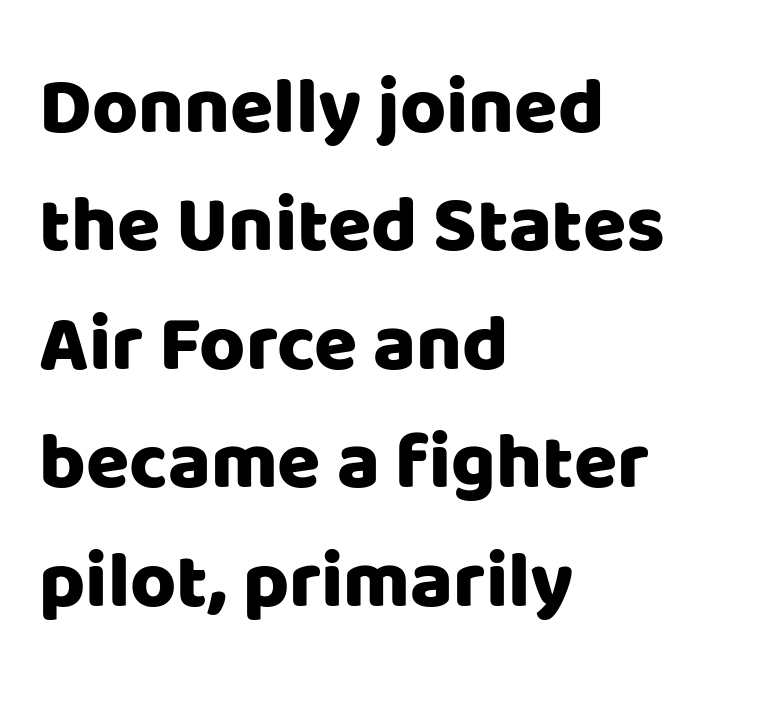
{"serif": "no", "italic": "no", "width": "normal", "stroke_contrast": "low", "x_height": "large", "monospaced": "no", "underline": "no", "align": "left", "line_spacing": "normal", "line_spacing_ratio": 1.5, "letter_spacing": "normal", "letter_spacing_em": 0.0, "glyph_px": 79}
